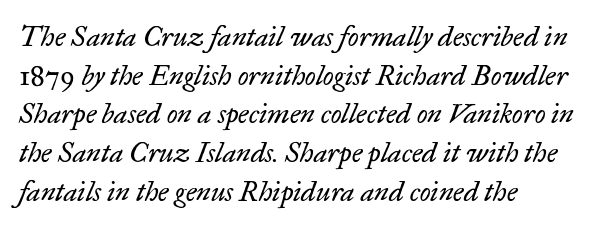
Q: Is the text bold? A: No.
Q: Is the text italic (slanted)? A: Yes, it leans right by about 17 degrees.
Q: Is the typeface a serif or a sans-serif typeface? A: Serif.
Q: Is the text underlined? A: No.
Q: How is the paragraph aligned? A: Left-aligned.
Q: Is the spacing between letters normal or unusually wide? A: Normal.
Q: Is the spacing between lines tight, normal or loose? A: Normal.
Q: Width (condensed, normal, or wide)? A: Normal.
Q: Stroke contrast? A: Low.
Q: x-height? A: Small.
Q: Monospaced? A: No.
